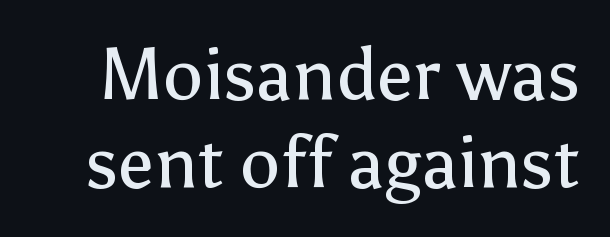
The zone under the glyphs is completely vacant. Between one letter and the next there's only the usual sliver of space. Quick note: not italic, upright. Letterform terminals end flat and unadorned throughout the passage. Stroke thickness stays within the range of a standard reading face or lighter. This sample has the flowing, uneven cadence of proportional lettering.
